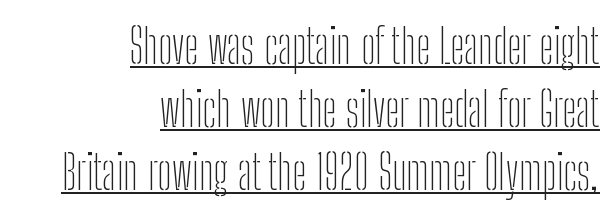
The face used here appears with an underline applied. The vertical gap from one line to the next is medium. Check where the strokes stop: nothing finishes them off — pure sans. Varying glyph widths throughout — classic text-font behaviour.
